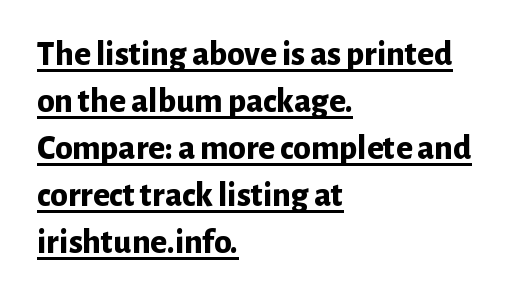
The image shows 35 px bold sans-serif type, upright; set left-aligned, normal line spacing (1.34x), normal letter spacing, underlined; low stroke contrast and a medium x-height.
